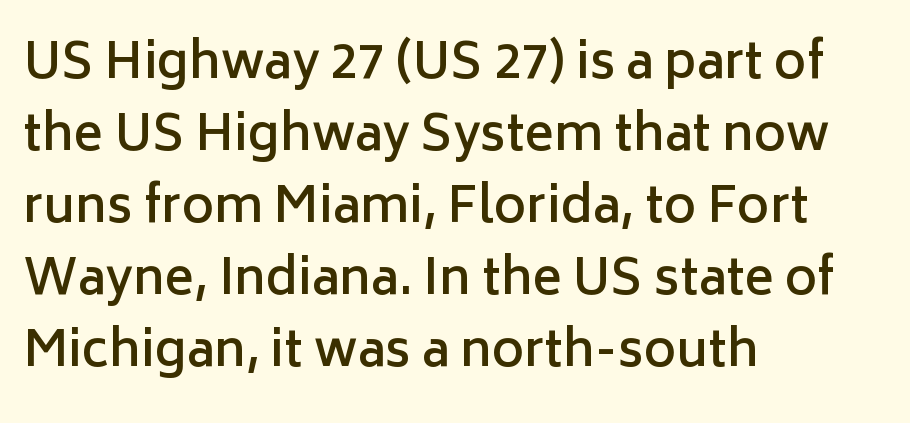
The image shows 49 px semibold sans-serif type, upright; set left-aligned, normal line spacing (1.47x), normal letter spacing, not underlined; low stroke contrast and a medium x-height.
